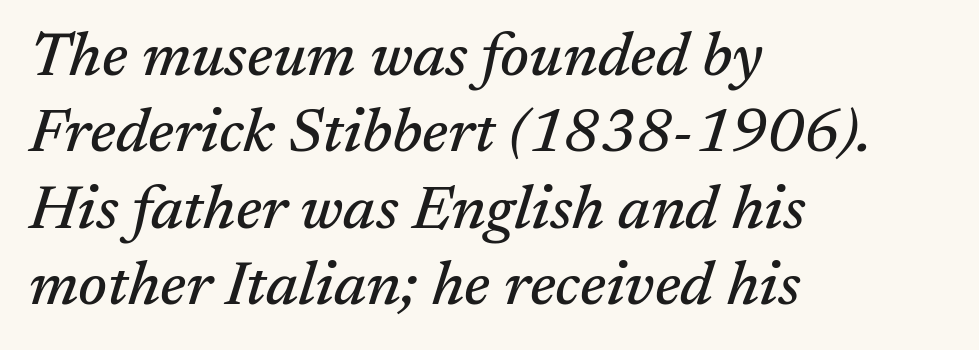
{"serif": "yes", "italic": "yes", "lean": "right", "slant_degrees": 17, "width": "normal", "stroke_contrast": "medium", "x_height": "medium", "monospaced": "no", "underline": "no", "align": "left", "line_spacing_ratio": 1.23, "letter_spacing": "normal", "letter_spacing_em": 0.0, "glyph_px": 62}
